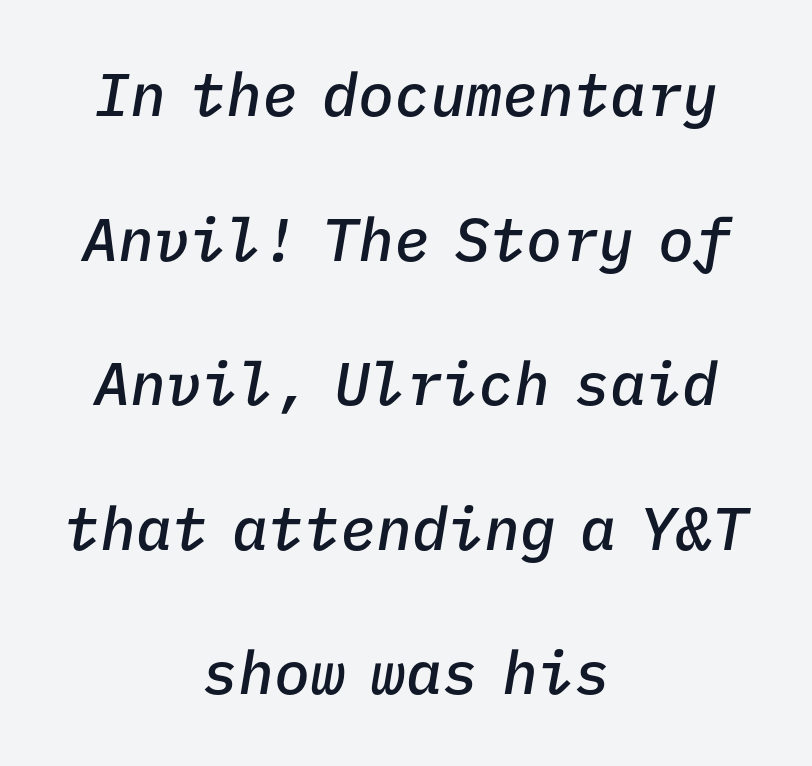
Q: Is the text bold? A: Semi-bold.
Q: Is the text italic (slanted)? A: Yes, it leans right by about 9 degrees.
Q: Is the text underlined? A: No.
Q: How is the paragraph aligned? A: Centered.
Q: Is the spacing between letters normal or unusually wide? A: Normal.
Q: Is the spacing between lines tight, normal or loose? A: Loose.
Q: Width (condensed, normal, or wide)? A: Normal.
Q: Stroke contrast? A: Low.
Q: x-height? A: Medium.
Q: Monospaced? A: Yes.
